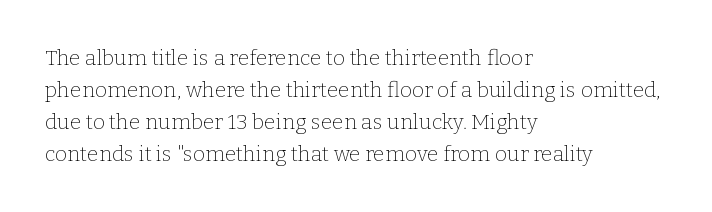
Vertical strokes here are truly vertical. The paragraph has a hard left edge and a soft right edge. The rendering uses a moderate line-height, typical for paragraphs. The cut favours lightness, reaching ordinary text weight at its darkest.
